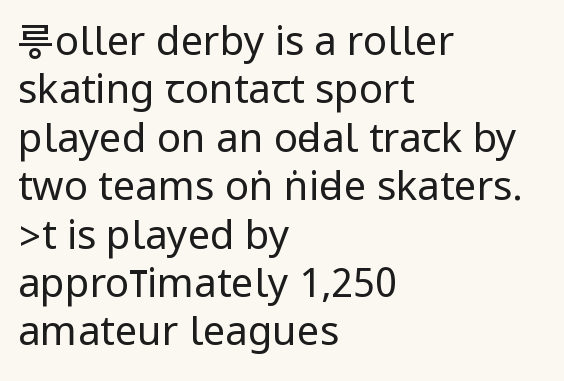
Q: Is the text bold? A: No.
Q: Is the text italic (slanted)? A: No, it is upright.
Q: Is the typeface a serif or a sans-serif typeface? A: Sans-serif.
Q: Is the text underlined? A: No.
Q: How is the paragraph aligned? A: Left-aligned.
Q: Is the spacing between letters normal or unusually wide? A: Normal.
Q: Width (condensed, normal, or wide)? A: Condensed.
Q: Stroke contrast? A: Low.
